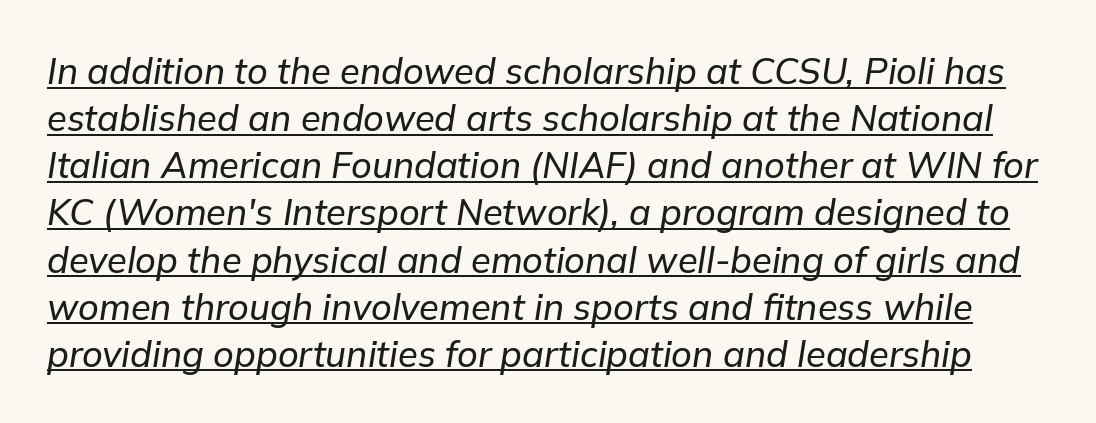
The words here are underlined. Italic: yes, the glyphs are oblique. What's the leading like? Ordinary, nothing unusual. Is the letter spacing exaggerated? No — it looks like the ordinary default.
